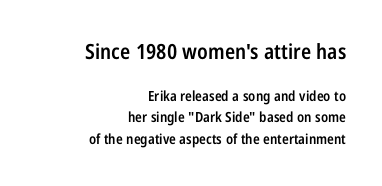
Q: Is the text bold? A: Semi-bold.
Q: Is the text italic (slanted)? A: No, it is upright.
Q: Is the text underlined? A: No.
Q: How is the paragraph aligned? A: Right-aligned.
Q: Is the spacing between letters normal or unusually wide? A: Normal.
Q: Is the spacing between lines tight, normal or loose? A: Normal.
Q: Which block of text is set in a larger size, the first (top) or the second (bottom)? A: The first (top) one.
